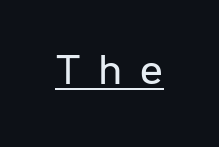
Are there feet on the stems? There aren't — it's a sans. Look at the tracking — it's clearly loosened, letters drifting apart. Note the varied advance widths — an 'i' is clearly narrower than an 'm'. Vertical stems look standard width or narrower in stroke.
